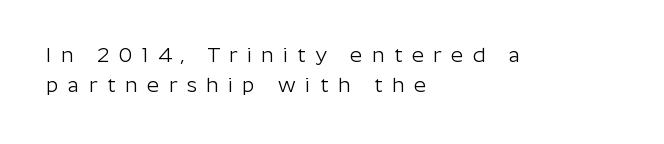
Observe the wide spacing: letters keep a clear distance from each other. Is this a heavy cut? Hardly; it is regular or lighter. Does the leading feel generous? No, just average. The letters stand straight up with perfectly vertical stems.
